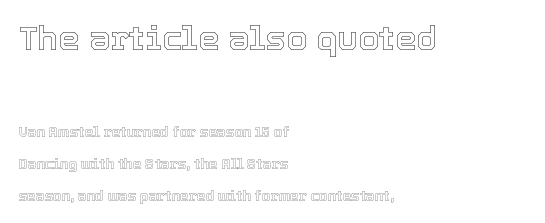
The image shows 34 px text type, upright; set left-aligned, loose line spacing (2.28x), normal letter spacing, not underlined; the first (top) block is 2.43x larger; a medium x-height.
